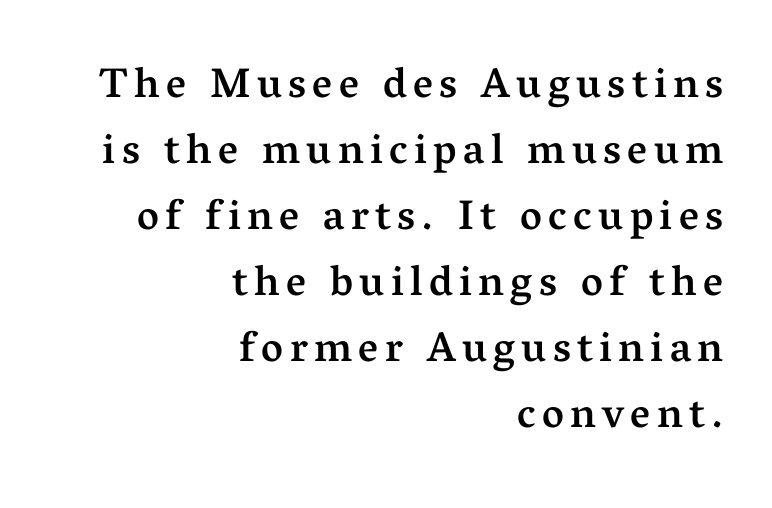
Q: Is the text bold? A: Semi-bold.
Q: Is the text italic (slanted)? A: No, it is upright.
Q: Is the typeface a serif or a sans-serif typeface? A: Serif.
Q: Is the text underlined? A: No.
Q: How is the paragraph aligned? A: Right-aligned.
Q: Is the spacing between lines tight, normal or loose? A: Normal.
Q: Width (condensed, normal, or wide)? A: Normal.
Q: Stroke contrast? A: Medium.
Q: x-height? A: Medium.
Q: Monospaced? A: No.
